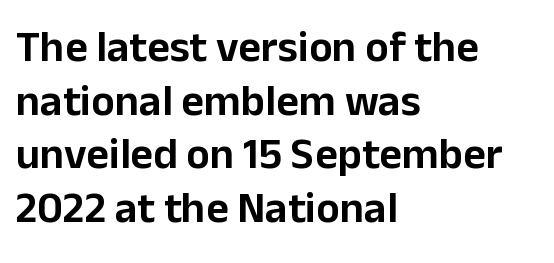
The image shows 44 px sans-serif type, upright; set left-aligned, line spacing 1.22x, normal letter spacing, not underlined; low stroke contrast and a medium x-height.
